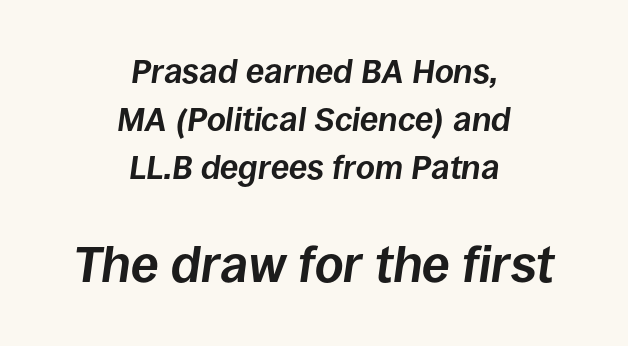
Q: Is the text bold? A: Yes.
Q: Is the text italic (slanted)? A: Yes, it leans right by about 8 degrees.
Q: Is the text underlined? A: No.
Q: How is the paragraph aligned? A: Centered.
Q: Is the spacing between letters normal or unusually wide? A: Normal.
Q: Is the spacing between lines tight, normal or loose? A: Normal.
Q: Which block of text is set in a larger size, the first (top) or the second (bottom)? A: The second (bottom) one.
Q: Width (condensed, normal, or wide)? A: Normal.
Q: Stroke contrast? A: Low.
Q: x-height? A: Large.
Q: Monospaced? A: No.
